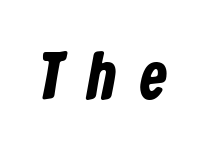
Look at the tracking — it's clearly loosened, letters drifting apart. Spacing verdict: proportional, widths tailored to each character. These lines carry a lot of weight — the face is fully bold. A clean baseline with only descenders dipping below it. Stroke terminals: plain, sans-serif.
